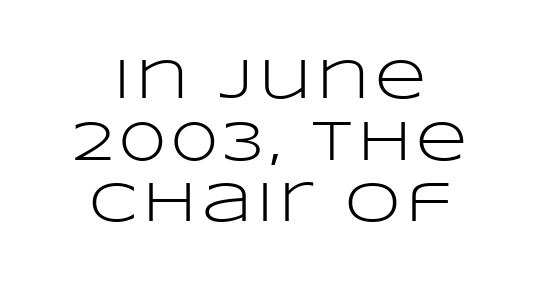
{"serif": "no", "italic": "no", "bold": "no", "weight": "light", "width": "wide", "stroke_contrast": "low", "x_height": "large", "monospaced": "no", "underline": "no", "align": "center", "line_spacing": "tight", "line_spacing_ratio": 1.1, "glyph_px": 56}
